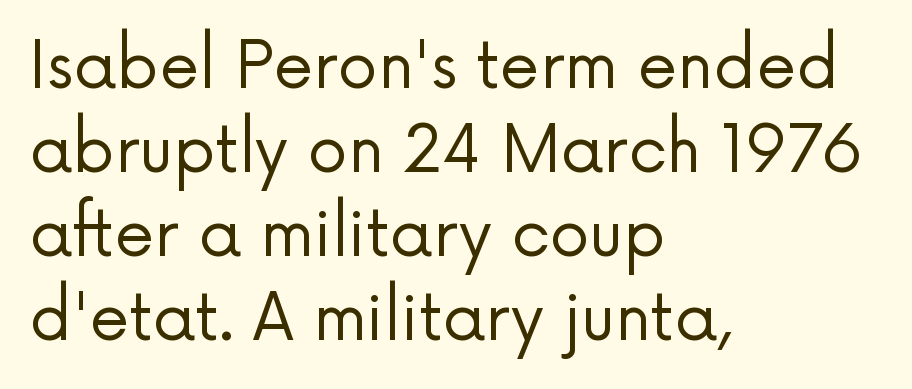
Q: Is the text bold? A: No.
Q: Is the text italic (slanted)? A: No, it is upright.
Q: Is the typeface a serif or a sans-serif typeface? A: Sans-serif.
Q: Is the text underlined? A: No.
Q: How is the paragraph aligned? A: Left-aligned.
Q: Is the spacing between letters normal or unusually wide? A: Normal.
Q: Is the spacing between lines tight, normal or loose? A: Normal.
Q: Width (condensed, normal, or wide)? A: Normal.
Q: Stroke contrast? A: Low.
Q: x-height? A: Medium.
Q: Monospaced? A: No.
